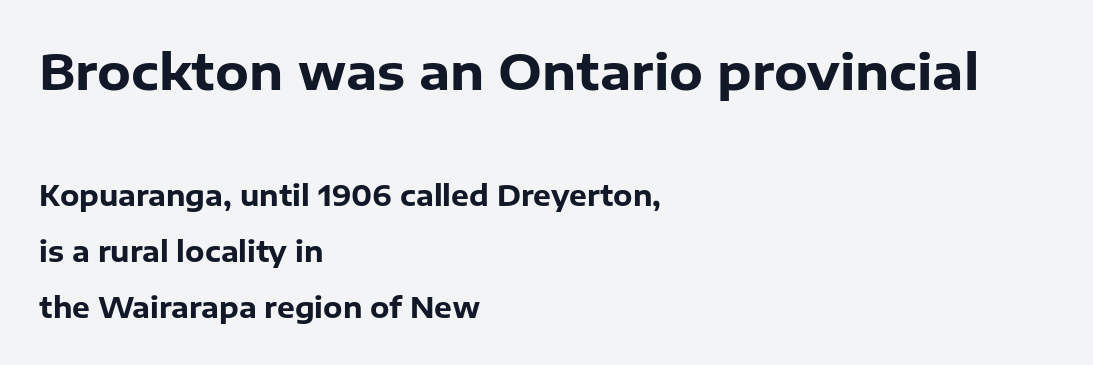
Q: Is the text bold? A: Yes.
Q: Is the text italic (slanted)? A: No, it is upright.
Q: Is the typeface a serif or a sans-serif typeface? A: Sans-serif.
Q: Is the text underlined? A: No.
Q: How is the paragraph aligned? A: Left-aligned.
Q: Is the spacing between letters normal or unusually wide? A: Normal.
Q: Is the spacing between lines tight, normal or loose? A: Loose.
Q: Which block of text is set in a larger size, the first (top) or the second (bottom)? A: The first (top) one.
Q: Width (condensed, normal, or wide)? A: Normal.
Q: Stroke contrast? A: Low.
Q: x-height? A: Medium.
Q: Monospaced? A: No.
